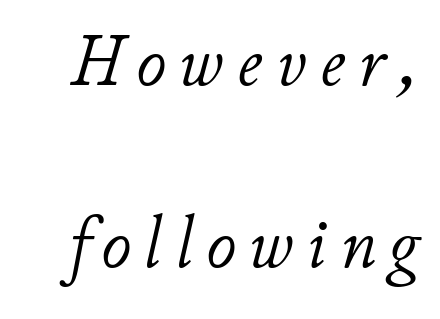
{"italic": "yes", "lean": "right", "slant_degrees": 11, "bold": "no", "weight": "light", "width": "normal", "stroke_contrast": "low", "x_height": "small", "monospaced": "no", "underline": "no", "line_spacing": "loose", "line_spacing_ratio": 2.49, "glyph_px": 73}
